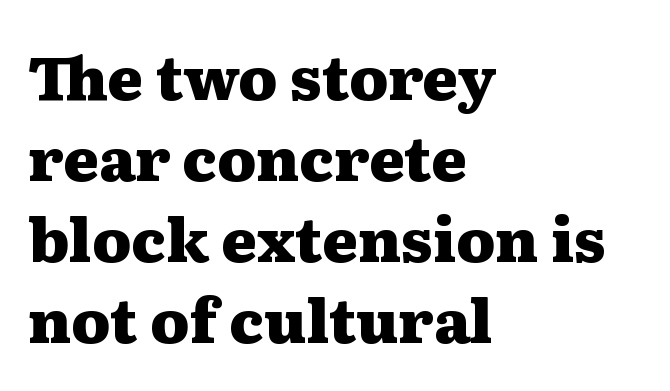
Proportional: the letters do not fall into vertical columns. Underline: absent. The rendering uses a bold face; every stroke is thick and dark. The font family rendered here belongs to the serif group. If you drew a ruler down the left edge, every line would touch it.
